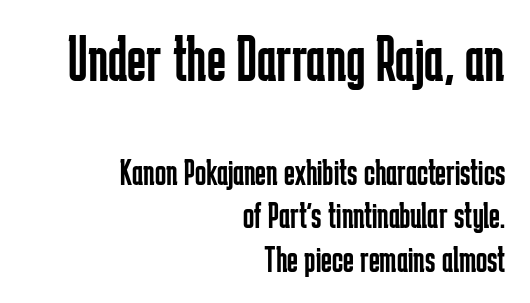
The image shows 65 px regular-weight, condensed sans-serif type, upright; set right-aligned, line spacing 1.17x, normal letter spacing, not underlined; the first (top) block is 1.76x larger; low stroke contrast and a medium x-height.
